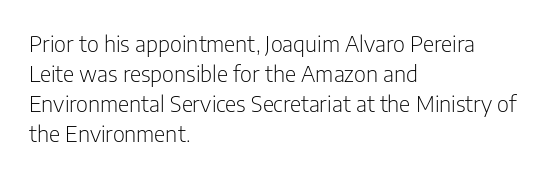
{"italic": "no", "bold": "no", "underline": "no", "align": "left", "line_spacing": "normal", "line_spacing_ratio": 1.37, "letter_spacing": "normal", "letter_spacing_em": 0.0, "glyph_px": 22}
